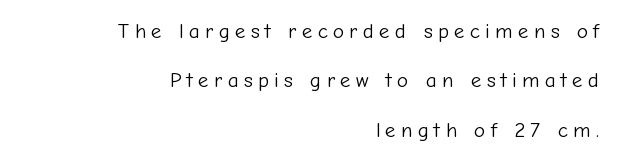
{"italic": "no", "bold": "no", "underline": "no", "align": "right", "line_spacing": "loose", "line_spacing_ratio": 2.35, "letter_spacing": "wide", "letter_spacing_em": 0.25, "glyph_px": 21}
